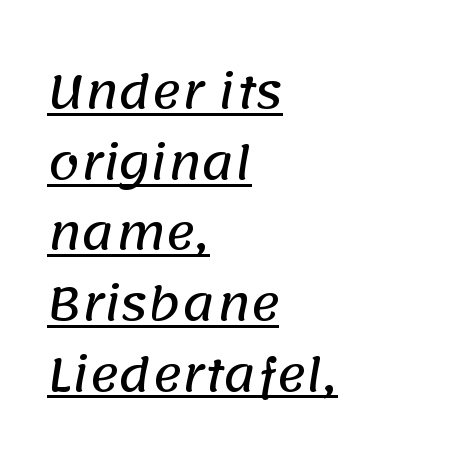
{"serif": "no", "width": "normal", "stroke_contrast": "low", "x_height": "large", "monospaced": "no", "underline": "yes", "align": "left", "line_spacing": "normal", "line_spacing_ratio": 1.57, "letter_spacing": "normal", "letter_spacing_em": 0.0, "glyph_px": 45}
